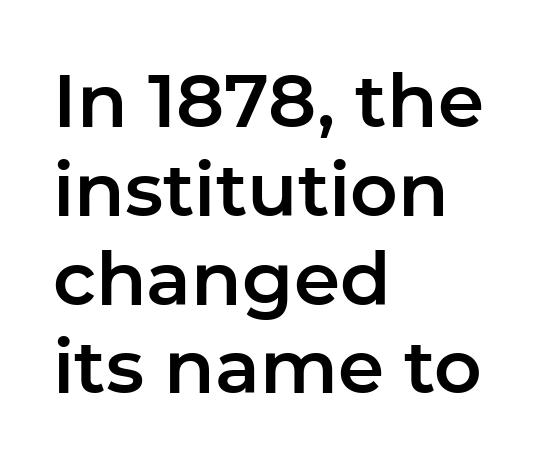
The image shows 74 px sans-serif type, upright; set left-aligned, line spacing 1.2x, normal letter spacing, not underlined; low stroke contrast and a medium x-height.
